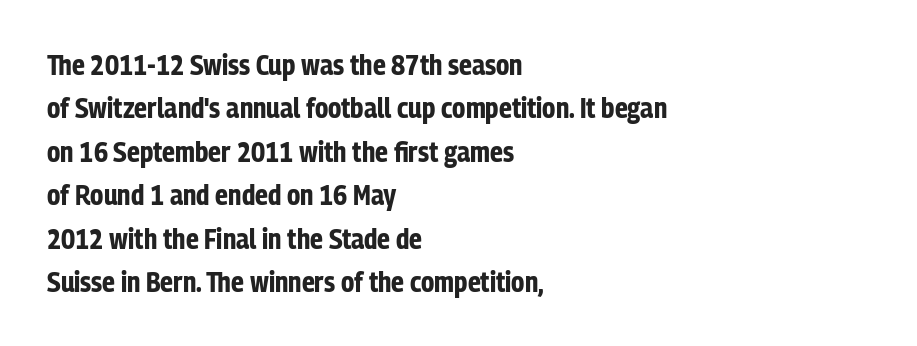
The image shows 28 px bold, condensed sans-serif type, upright; set left-aligned, normal line spacing (1.55x), normal letter spacing, not underlined; low stroke contrast and a medium x-height.
